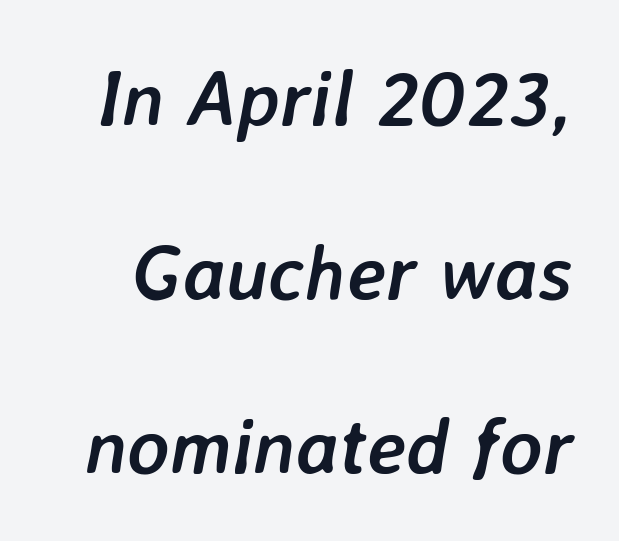
The image shows 79 px semibold type, italic (leaning right); set loose line spacing (2.2x), normal letter spacing, not underlined; low stroke contrast and a medium x-height.
